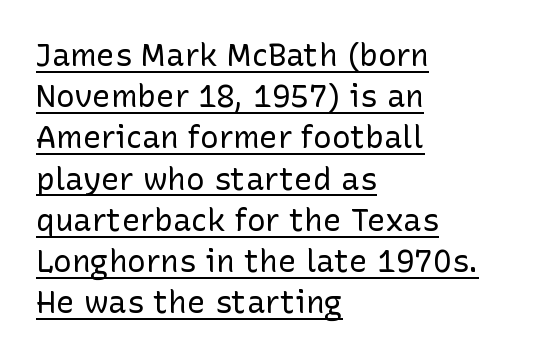
{"serif": "no", "italic": "no", "bold": "no", "weight": "regular", "width": "normal", "stroke_contrast": "low", "x_height": "medium", "monospaced": "no", "underline": "yes", "align": "left", "line_spacing": "normal", "line_spacing_ratio": 1.33, "letter_spacing": "normal", "letter_spacing_em": 0.0, "glyph_px": 31}
